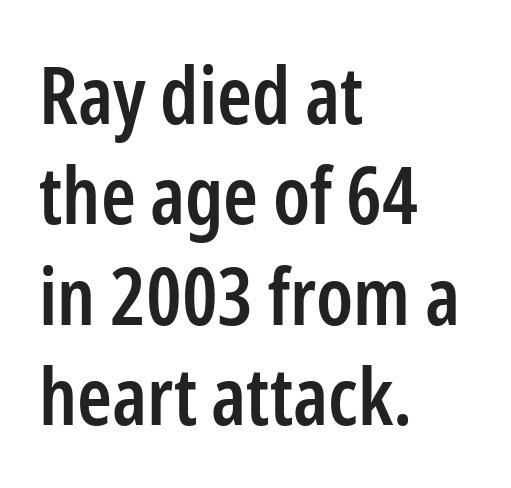
The image shows 79 px semibold, condensed sans-serif type, upright; set left-aligned, normal line spacing (1.27x), normal letter spacing, not underlined; low stroke contrast and a medium x-height.
